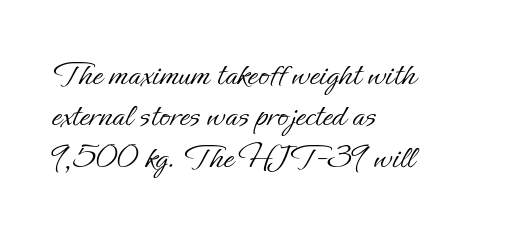
How are the letters spaced? Ordinarily, with no added tracking. Closely set lines give the paragraph a compact silhouette. Is the type heavy? It reads as light-to-regular instead. These lines are rendered in a variable-pitch font. Clear beneath every line of the passage.
